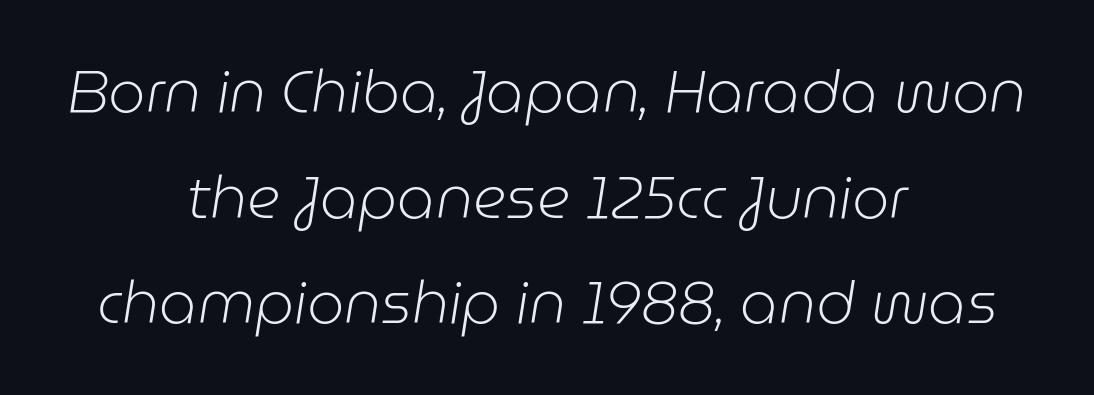
{"italic": "yes", "lean": "right", "slant_degrees": 9, "bold": "no", "weight": "light", "width": "normal", "stroke_contrast": "low", "x_height": "medium", "monospaced": "no", "underline": "no", "align": "center", "line_spacing_ratio": 1.79, "letter_spacing": "normal", "letter_spacing_em": 0.0, "glyph_px": 59}
